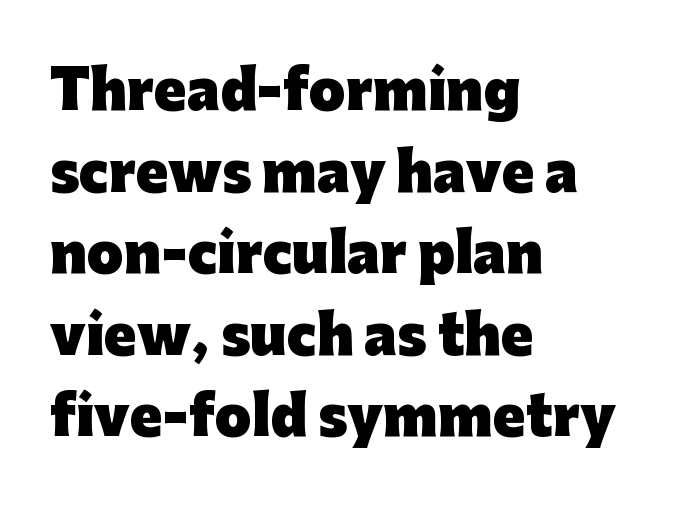
The image shows 53 px heavy sans-serif type, upright; set left-aligned, normal line spacing (1.54x), normal letter spacing, not underlined; low stroke contrast and a medium x-height.
